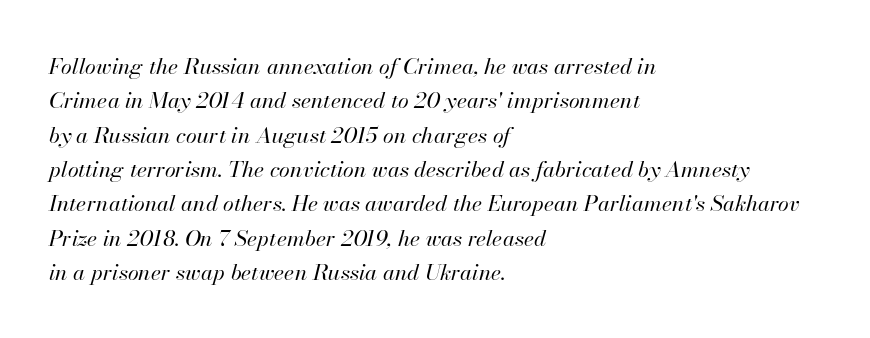
The strokes carry an ordinary text weight at most. The compositor pushed each line to the left boundary. Each new line begins a customary step beneath the previous one. Quick note: italic. The line texture is even and compact thanks to regular tracking. The specimen omits any rule beneath the text block's lines.
